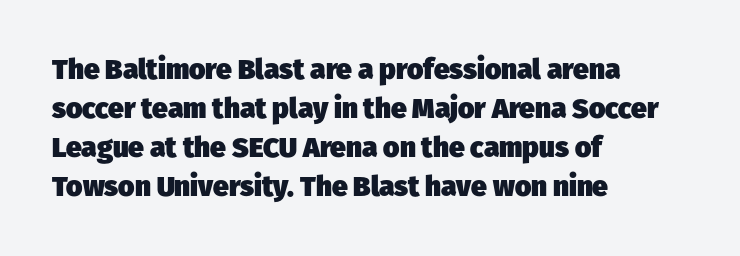
Underlining? Definitely not there. Spacing verdict: proportional, widths tailored to each character. The type is set solid horizontally, with unmodified tracking. The passage shown is typeset with a sans-serif family. These lines are set flush left with a ragged right edge.
